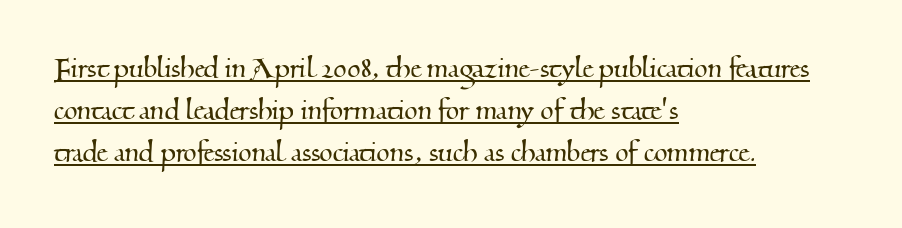
The words here are underlined. The rendering anchors every line to the left-hand side. These lines keep a tight, regular rhythm from letter to letter. Examine the stroke ends and you'll spot serifs. Proportional: the letters do not fall into vertical columns.
